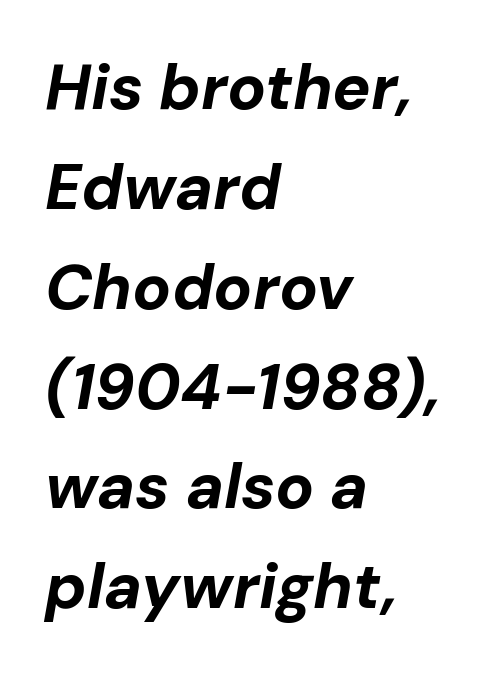
{"italic": "yes", "lean": "right", "slant_degrees": 10, "bold": "yes", "weight": "bold", "width": "normal", "stroke_contrast": "low", "x_height": "medium", "monospaced": "no", "underline": "no", "align": "left", "line_spacing": "normal", "line_spacing_ratio": 1.56, "letter_spacing": "normal", "letter_spacing_em": 0.0, "glyph_px": 64}
